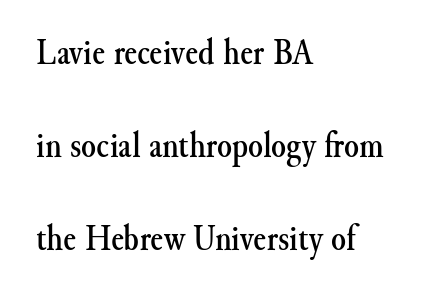
In CSS terms this would be text-align: left. This sample trades compactness for vertical openness between lines. This is serif lettering, the kind often seen in printed books. Nobody drew a line under any word here.
